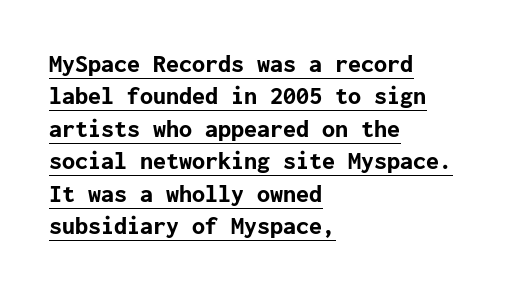
Q: Is the text bold? A: Yes.
Q: Is the text italic (slanted)? A: No, it is upright.
Q: Is the text underlined? A: Yes.
Q: How is the paragraph aligned? A: Left-aligned.
Q: Is the spacing between letters normal or unusually wide? A: Normal.
Q: Is the spacing between lines tight, normal or loose? A: Normal.
